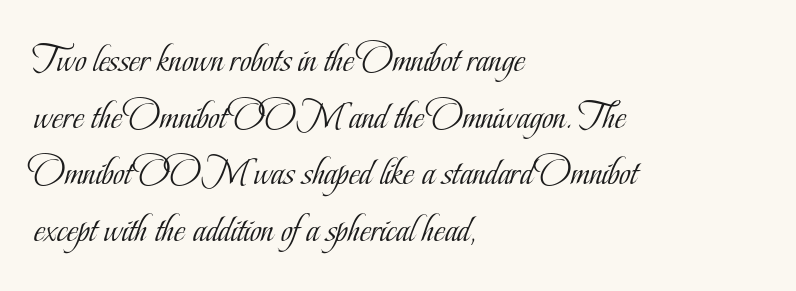
The image shows 39 px light, condensed serif type; set left-aligned, normal line spacing (1.45x), normal letter spacing, not underlined; low stroke contrast and a small x-height.
